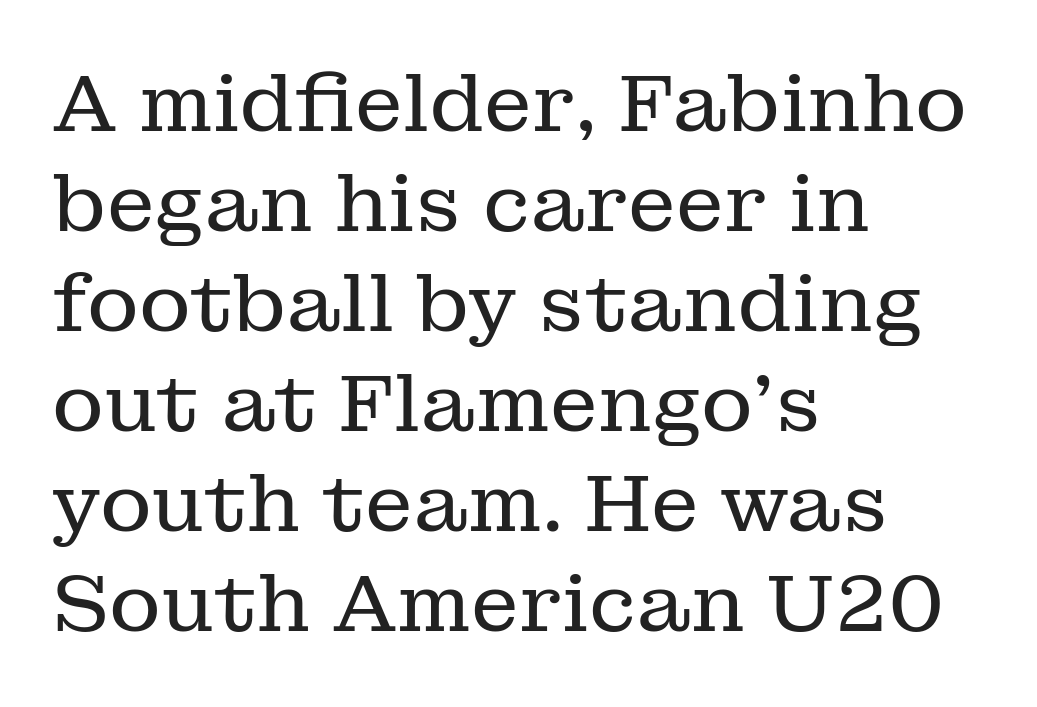
{"serif": "yes", "italic": "no", "bold": "no", "weight": "regular", "width": "normal", "stroke_contrast": "low", "x_height": "medium", "monospaced": "no", "underline": "no", "align": "left", "line_spacing": "normal", "line_spacing_ratio": 1.25, "letter_spacing": "normal", "letter_spacing_em": 0.0, "glyph_px": 80}
